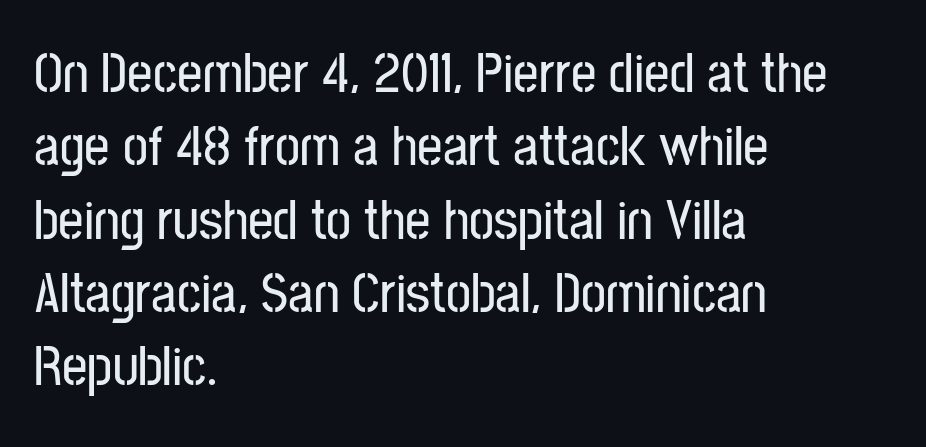
{"serif": "no", "italic": "no", "width": "condensed", "stroke_contrast": "low", "x_height": "medium", "monospaced": "no", "underline": "no", "align": "left", "line_spacing": "normal", "line_spacing_ratio": 1.31, "letter_spacing": "normal", "letter_spacing_em": 0.0, "glyph_px": 56}
